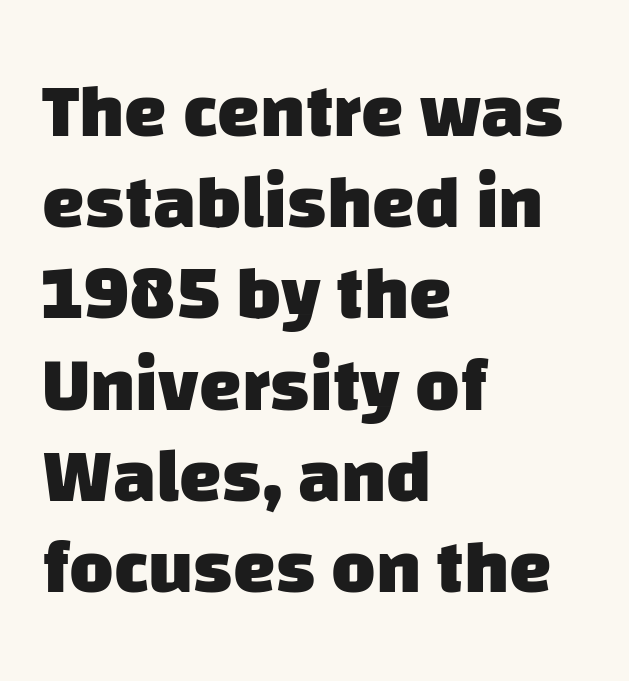
Horizontally, the lines are justified to the leading edge only. You could not count columns in this text — the font is proportionally spaced. Stroke terminals: plain, sans-serif. The tracking reads as untouched default to a designer's eye. Plain, unruled lines of type. On the weight axis this lands at bold, roughly 700.
